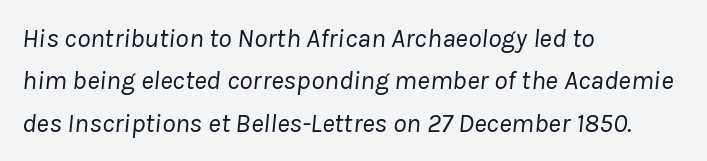
Q: Is the text bold? A: No.
Q: Is the text italic (slanted)? A: Yes, it leans right by about 8 degrees.
Q: Is the text underlined? A: No.
Q: How is the paragraph aligned? A: Left-aligned.
Q: Is the spacing between letters normal or unusually wide? A: Normal.
Q: Is the spacing between lines tight, normal or loose? A: Normal.
